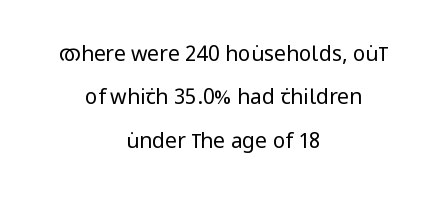
The image shows 21 px text type, upright; set centered, loose line spacing (2.07x), normal letter spacing, not underlined.
